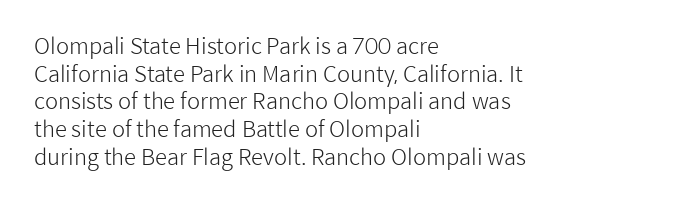
The typeface has the unassuming heft of standard copy or less. Vertical strokes here are truly vertical. A clean baseline with only descenders dipping below it. Default kerning and tracking; the words read as compact shapes.
